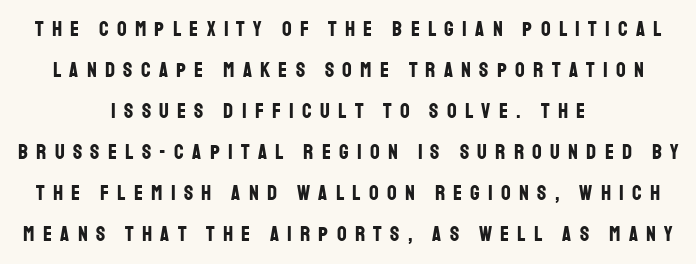
You could fit nearly another row in the gap between these rows. Centered paragraph, ragged on both sides. The specimen omits any rule beneath the text block's lines. Honestly, the letter spacing is so wide it's the main thing you notice.
